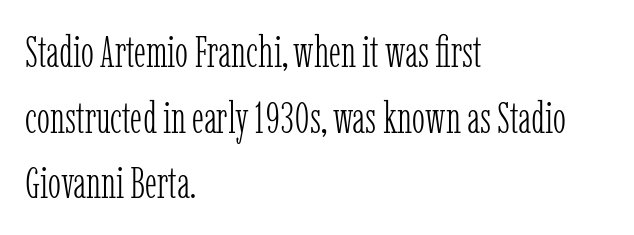
The image shows 44 px light, condensed serif type, upright; set left-aligned, normal line spacing (1.49x), normal letter spacing, not underlined; low stroke contrast and a medium x-height.
